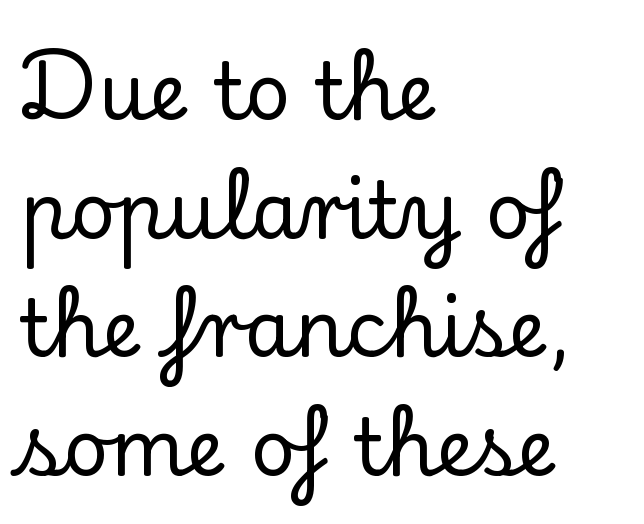
Q: Is the text italic (slanted)? A: No, it is upright.
Q: Is the typeface a serif or a sans-serif typeface? A: Serif.
Q: Is the text underlined? A: No.
Q: How is the paragraph aligned? A: Left-aligned.
Q: Is the spacing between letters normal or unusually wide? A: Normal.
Q: Is the spacing between lines tight, normal or loose? A: Normal.
Q: Width (condensed, normal, or wide)? A: Normal.
Q: Stroke contrast? A: Low.
Q: x-height? A: Small.
Q: Monospaced? A: No.
